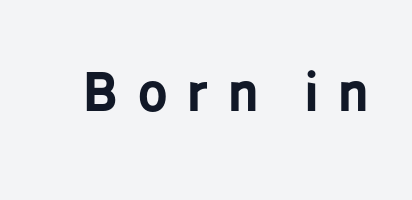
The face used here is rendered with a markedly widened letterfit. The rendering shows plain stroke endings on the letterforms — a sans-serif design. Quick note: not italic, upright. You could not count columns in this text — the font is proportionally spaced.
